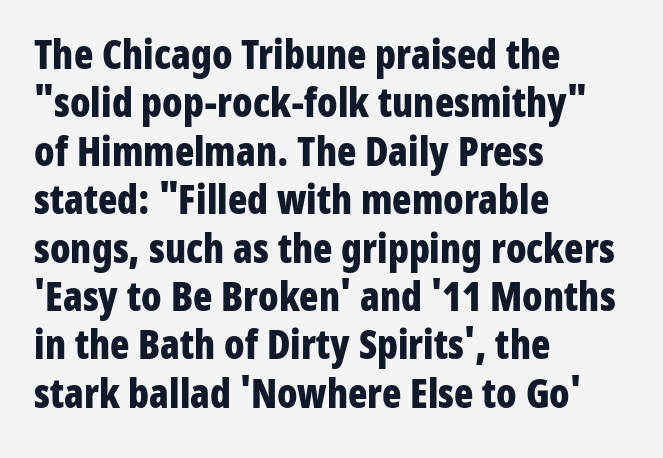
The image shows 40 px bold, condensed sans-serif type, upright; set left-aligned, line spacing 1.21x, normal letter spacing, not underlined; low stroke contrast and a medium x-height.
